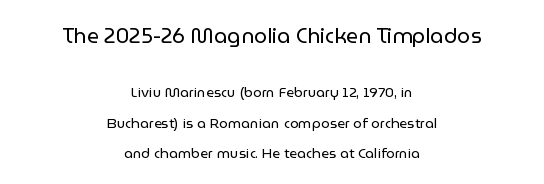
{"italic": "no", "bold": "no", "underline": "no", "align": "center", "line_spacing": "loose", "line_spacing_ratio": 2.17, "letter_spacing": "normal", "letter_spacing_em": 0.0, "larger_block": "first", "size_ratio": 1.5, "glyph_px": 21}
